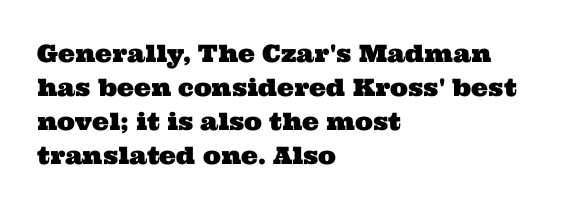
The image shows 24 px text type; set left-aligned, normal line spacing (1.42x), normal letter spacing, not underlined.
